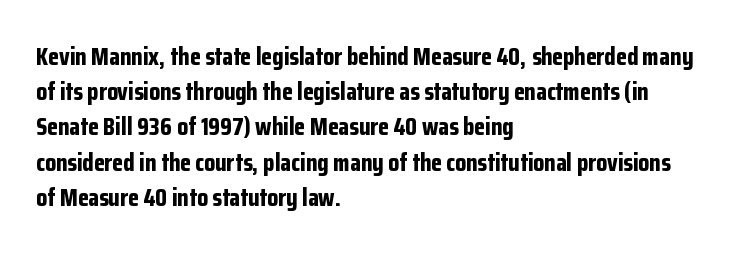
{"italic": "no", "bold": "yes", "underline": "no", "align": "left", "line_spacing": "normal", "line_spacing_ratio": 1.41, "letter_spacing": "normal", "letter_spacing_em": 0.0, "glyph_px": 25}
